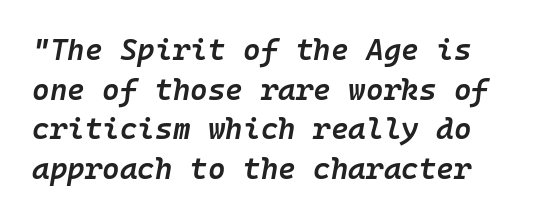
Emphasis by weight is partial: semibold. Quick note: italic. The setting favours the left margin, as ordinary paragraphs usually do. Reading down the column, the eye jumps a familiar distance to each next line.
